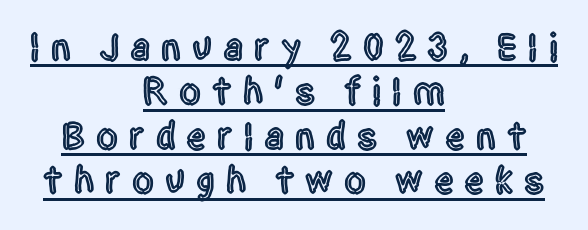
Posture: upright roman. These characters rest on top of a visible drawn line. The rendering inserts visible extra space after every character. A centered setting, common on invitations and titles, is used for this passage. Looks like regular typesetting: each glyph gets only the width it needs.
